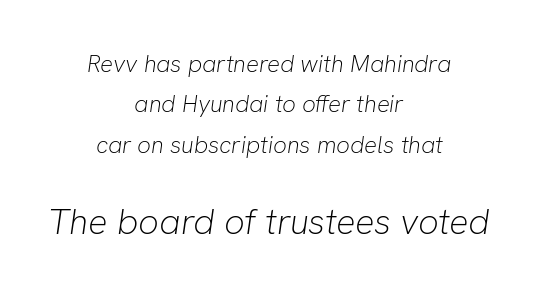
These lines stack symmetrically, like a column narrowing and widening about its center. Characters follow at the spacing the type designer built in. The axis of the letterforms is tilted away from vertical. You get the small type first, then a jump to larger type.
